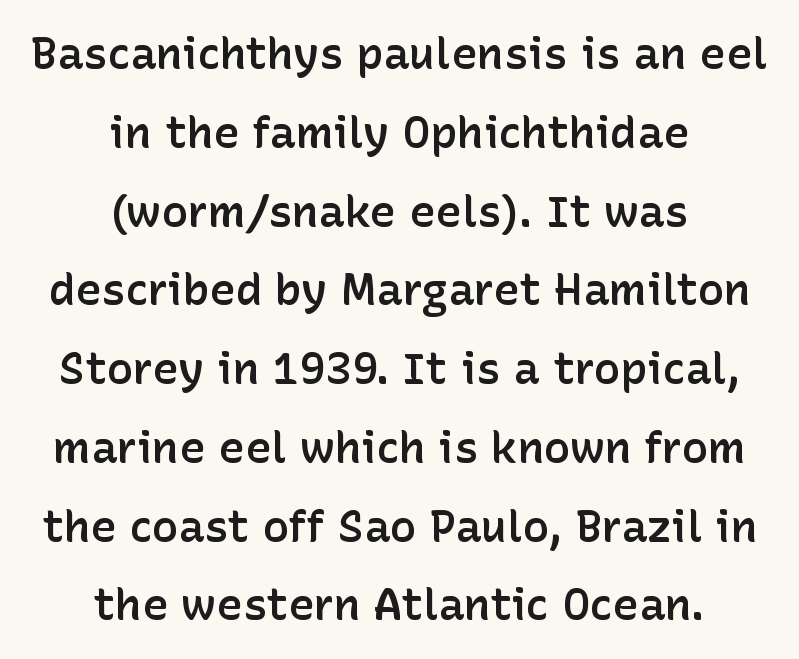
The image shows 44 px semibold sans-serif type, upright; set centered, line spacing 1.79x, normal letter spacing, not underlined; low stroke contrast and a medium x-height.
